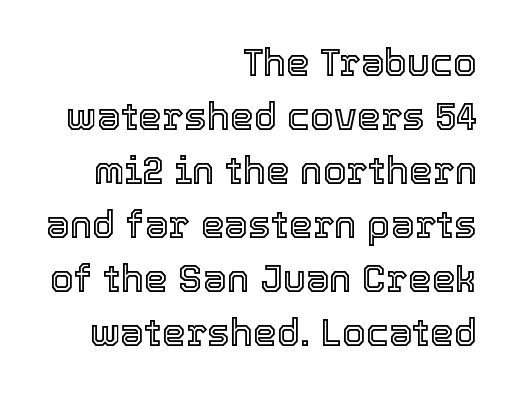
The image shows 38 px text type, upright; set right-aligned, normal line spacing (1.42x), normal letter spacing, not underlined; a medium x-height.
